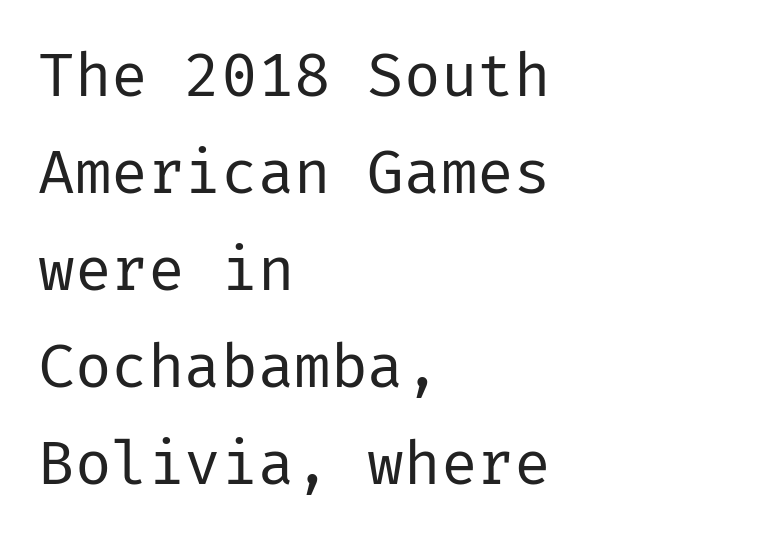
Whoever set this chose a conventional vertical rhythm. It's the straight-up-and-down kind of type. Look at the bottom of the vertical strokes: they stop flat, with no serifs. Typeset ragged right — the left edge is the straight one. The area under the type is left untouched.
